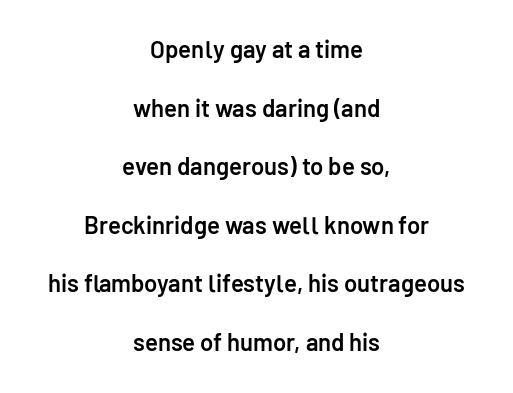
The font is running at a semibold setting, under full bold. Descenders hang freely into open space. The letterforms sit shoulder to shoulder at normal distance. Airy leading. Layout note: lines centered. Nope, not italic — everything's standing straight.
